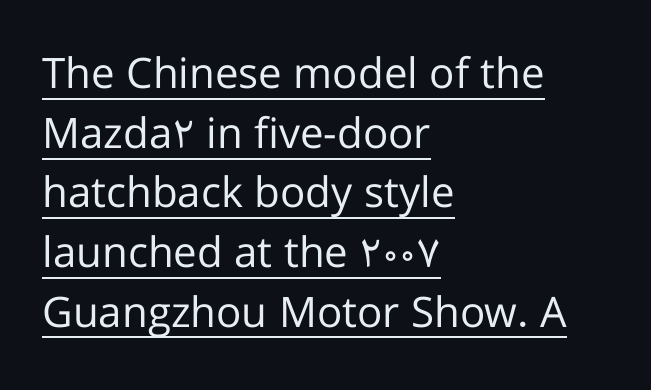
Q: Is the text bold? A: No.
Q: Is the text italic (slanted)? A: No, it is upright.
Q: Is the typeface a serif or a sans-serif typeface? A: Sans-serif.
Q: Is the text underlined? A: Yes.
Q: How is the paragraph aligned? A: Left-aligned.
Q: Is the spacing between letters normal or unusually wide? A: Normal.
Q: Is the spacing between lines tight, normal or loose? A: Normal.
Q: Width (condensed, normal, or wide)? A: Normal.
Q: Stroke contrast? A: Low.
Q: x-height? A: Medium.
Q: Monospaced? A: No.
